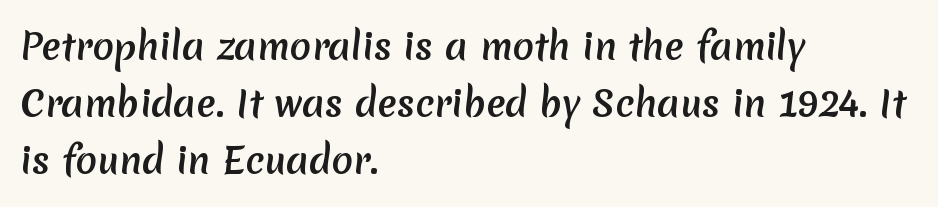
Q: Is the text bold? A: Yes.
Q: Is the typeface a serif or a sans-serif typeface? A: Sans-serif.
Q: Is the text underlined? A: No.
Q: How is the paragraph aligned? A: Left-aligned.
Q: Is the spacing between letters normal or unusually wide? A: Normal.
Q: Is the spacing between lines tight, normal or loose? A: Normal.
Q: Width (condensed, normal, or wide)? A: Normal.
Q: Stroke contrast? A: Low.
Q: x-height? A: Medium.
Q: Monospaced? A: No.
